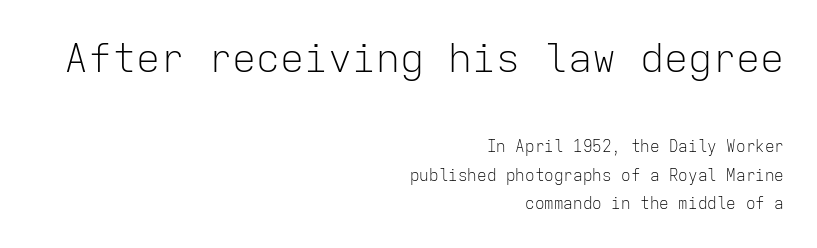
{"serif": "no", "italic": "no", "bold": "no", "weight": "light", "width": "normal", "stroke_contrast": "low", "x_height": "medium", "monospaced": "yes", "underline": "no", "align": "right", "line_spacing_ratio": 1.78, "letter_spacing": "normal", "letter_spacing_em": 0.0, "larger_block": "first", "size_ratio": 2.5, "glyph_px": 40}
